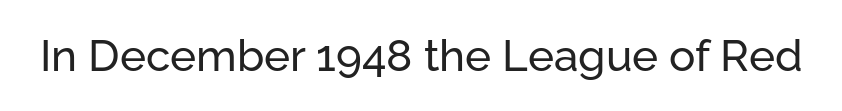
{"serif": "no", "italic": "no", "width": "normal", "stroke_contrast": "low", "x_height": "medium", "monospaced": "no", "underline": "no", "letter_spacing": "normal", "letter_spacing_em": 0.0, "glyph_px": 44}
